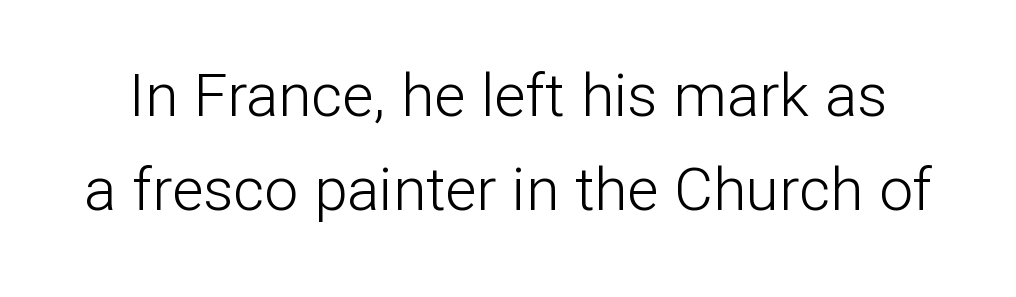
{"serif": "no", "italic": "no", "bold": "no", "weight": "light", "width": "normal", "stroke_contrast": "low", "x_height": "medium", "monospaced": "no", "underline": "no", "line_spacing": "normal", "line_spacing_ratio": 1.56, "letter_spacing": "normal", "letter_spacing_em": 0.0, "glyph_px": 60}
